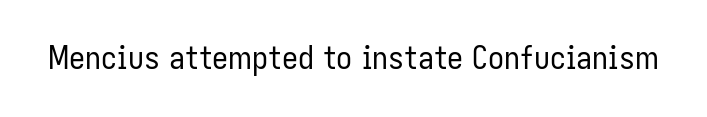
Here the designer chose a conventional face with non-uniform glyph widths. Is the stroke heavy? The answer is a plain regular-or-lighter. The tracking reads as untouched default to a designer's eye. The designer went with a sans here, leaving each stem footless.
